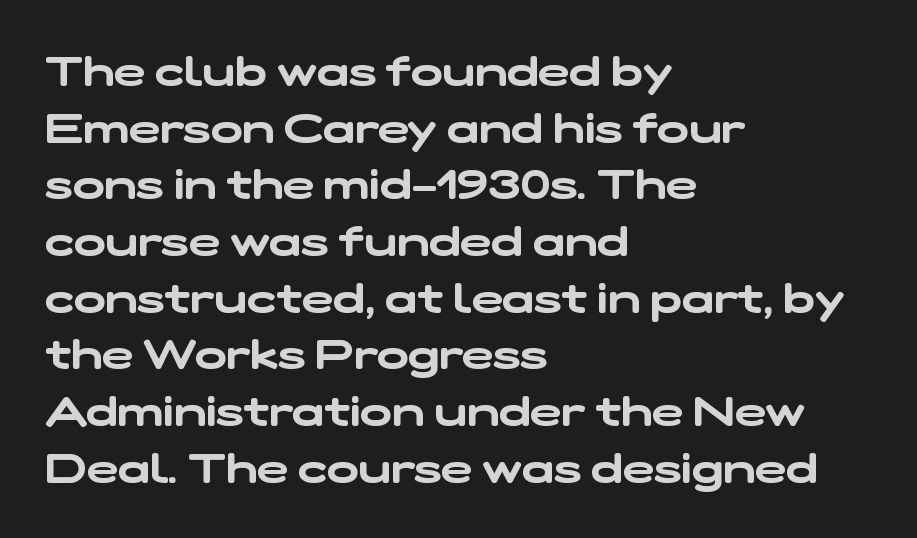
{"serif": "no", "width": "wide", "stroke_contrast": "low", "x_height": "medium", "monospaced": "no", "underline": "no", "align": "left", "line_spacing": "normal", "line_spacing_ratio": 1.35, "letter_spacing": "normal", "letter_spacing_em": 0.0, "glyph_px": 42}
